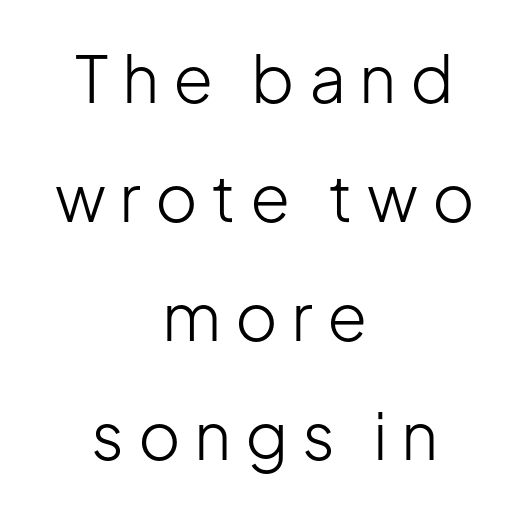
The image shows 65 px light sans-serif type, upright; set centered, line spacing 1.83x, unusually wide letter spacing (+0.21 em), not underlined; low stroke contrast and a medium x-height.
